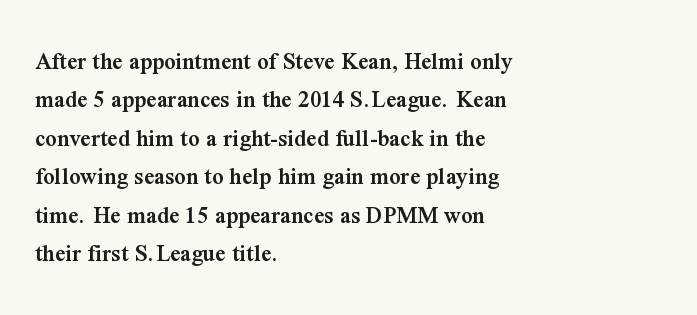
Q: Is the text bold? A: Semi-bold.
Q: Is the text italic (slanted)? A: No, it is upright.
Q: Is the text underlined? A: No.
Q: How is the paragraph aligned? A: Left-aligned.
Q: Is the spacing between letters normal or unusually wide? A: Normal.
Q: Is the spacing between lines tight, normal or loose? A: Normal.
